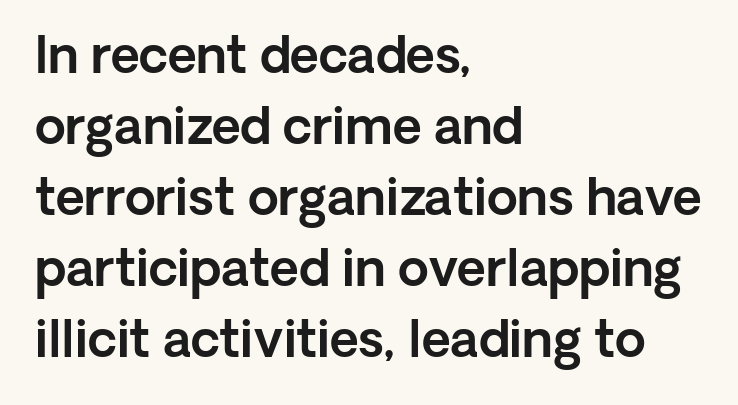
Q: Is the text italic (slanted)? A: No, it is upright.
Q: Is the typeface a serif or a sans-serif typeface? A: Sans-serif.
Q: Is the text underlined? A: No.
Q: How is the paragraph aligned? A: Left-aligned.
Q: Is the spacing between letters normal or unusually wide? A: Normal.
Q: Is the spacing between lines tight, normal or loose? A: Normal.
Q: Width (condensed, normal, or wide)? A: Normal.
Q: x-height? A: Medium.
Q: Monospaced? A: No.
